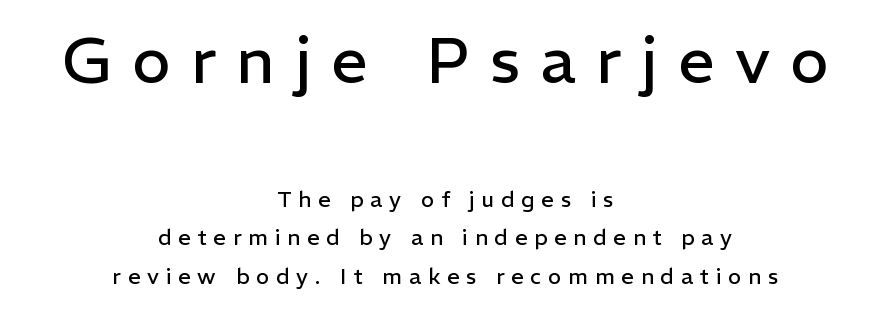
The image shows 65 px regular-weight sans-serif type, upright; set centered, line spacing 1.75x, unusually wide letter spacing (+0.31 em), not underlined; the first (top) block is 2.95x larger; low stroke contrast and a medium x-height.
